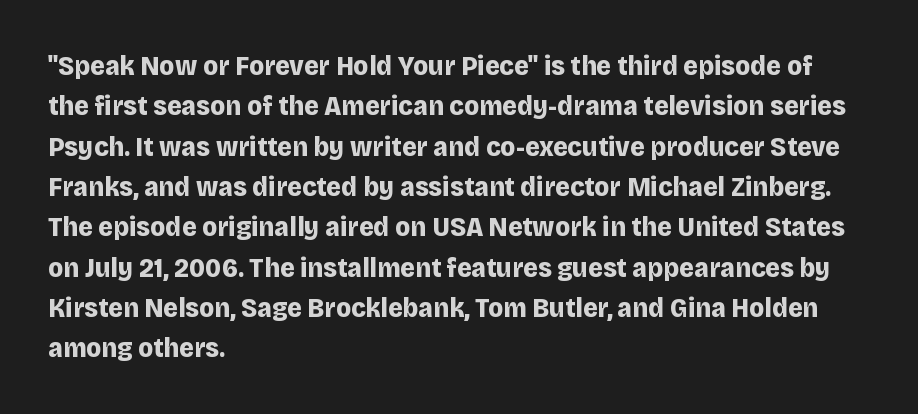
Q: Is the text bold? A: Yes.
Q: Is the text italic (slanted)? A: No, it is upright.
Q: Is the typeface a serif or a sans-serif typeface? A: Sans-serif.
Q: Is the text underlined? A: No.
Q: How is the paragraph aligned? A: Left-aligned.
Q: Is the spacing between letters normal or unusually wide? A: Normal.
Q: Is the spacing between lines tight, normal or loose? A: Normal.
Q: Width (condensed, normal, or wide)? A: Normal.
Q: Stroke contrast? A: Low.
Q: x-height? A: Large.
Q: Monospaced? A: No.
